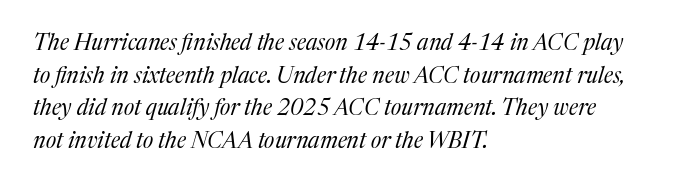
{"italic": "yes", "lean": "right", "slant_degrees": 17, "bold": "no", "underline": "no", "align": "left", "line_spacing": "normal", "line_spacing_ratio": 1.48, "letter_spacing": "normal", "letter_spacing_em": 0.0, "glyph_px": 22}
